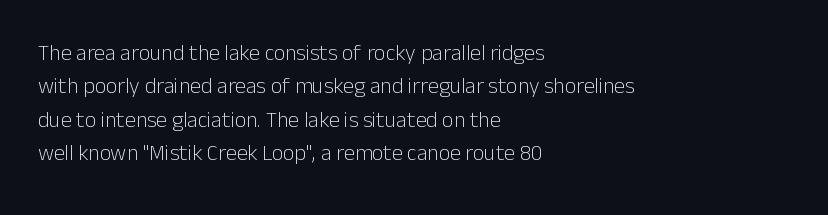
The image shows 22 px text type, upright; set left-aligned, normal line spacing (1.52x), normal letter spacing, not underlined.
